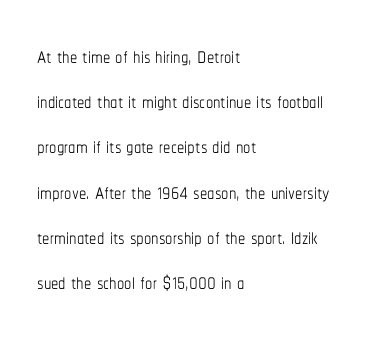
Q: Is the text bold? A: No.
Q: Is the text italic (slanted)? A: No, it is upright.
Q: Is the text underlined? A: No.
Q: How is the paragraph aligned? A: Left-aligned.
Q: Is the spacing between letters normal or unusually wide? A: Normal.
Q: Is the spacing between lines tight, normal or loose? A: Normal.
Q: Width (condensed, normal, or wide)? A: Condensed.
Q: Stroke contrast? A: Low.
Q: x-height? A: Medium.
Q: Monospaced? A: No.
